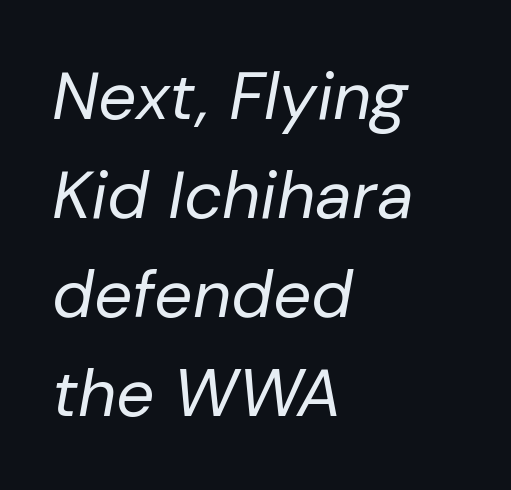
{"italic": "yes", "lean": "right", "slant_degrees": 10, "bold": "no", "weight": "regular", "width": "normal", "stroke_contrast": "low", "x_height": "medium", "monospaced": "no", "underline": "no", "align": "left", "line_spacing": "normal", "line_spacing_ratio": 1.48, "letter_spacing": "normal", "letter_spacing_em": 0.0, "glyph_px": 67}
